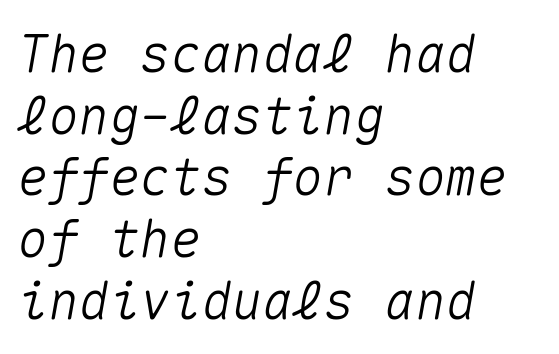
A typesetter would call this monospace, since all characters share one set width. Just letters on the line, the space beneath them empty. The font's italic variant was chosen for this text. Horizontal alignment here is leftward, the default for most running prose. No extra tracking has been applied to these lines.
